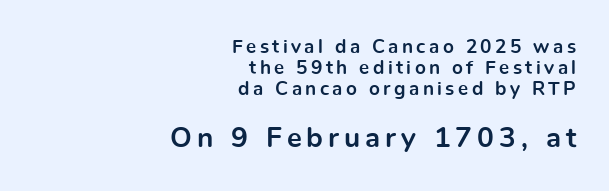
Q: Is the text bold? A: Yes.
Q: Is the text italic (slanted)? A: No, it is upright.
Q: Is the typeface a serif or a sans-serif typeface? A: Sans-serif.
Q: Is the text underlined? A: No.
Q: How is the paragraph aligned? A: Right-aligned.
Q: Is the spacing between lines tight, normal or loose? A: Tight.
Q: Which block of text is set in a larger size, the first (top) or the second (bottom)? A: The second (bottom) one.
Q: Width (condensed, normal, or wide)? A: Normal.
Q: x-height? A: Medium.
Q: Monospaced? A: No.
